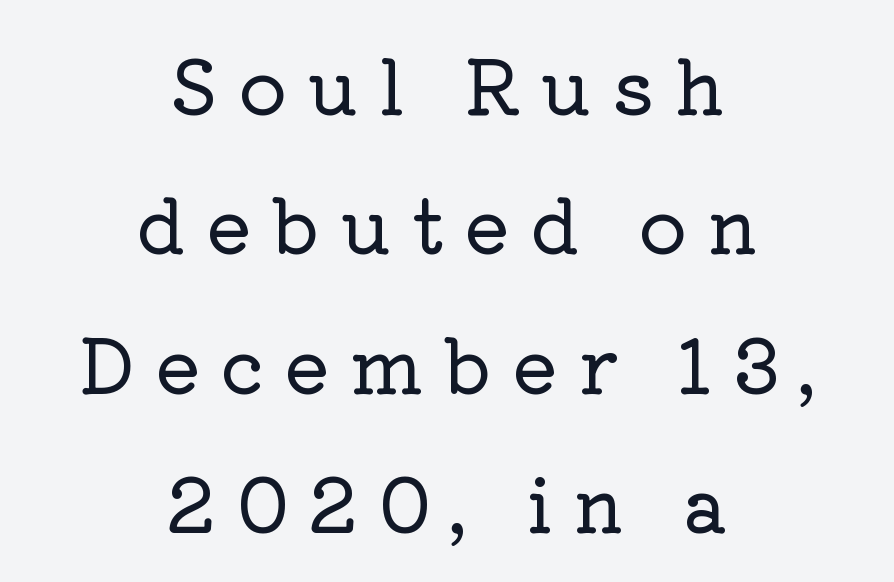
{"serif": "yes", "italic": "no", "width": "normal", "stroke_contrast": "low", "x_height": "medium", "monospaced": "no", "underline": "no", "align": "center", "line_spacing_ratio": 1.86, "letter_spacing": "wide", "letter_spacing_em": 0.27, "glyph_px": 75}
